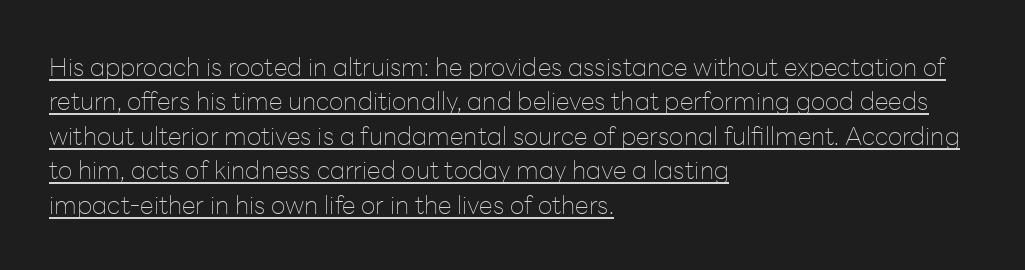
Q: Is the text bold? A: No.
Q: Is the text italic (slanted)? A: No, it is upright.
Q: Is the text underlined? A: Yes.
Q: How is the paragraph aligned? A: Left-aligned.
Q: Is the spacing between letters normal or unusually wide? A: Normal.
Q: Is the spacing between lines tight, normal or loose? A: Normal.
